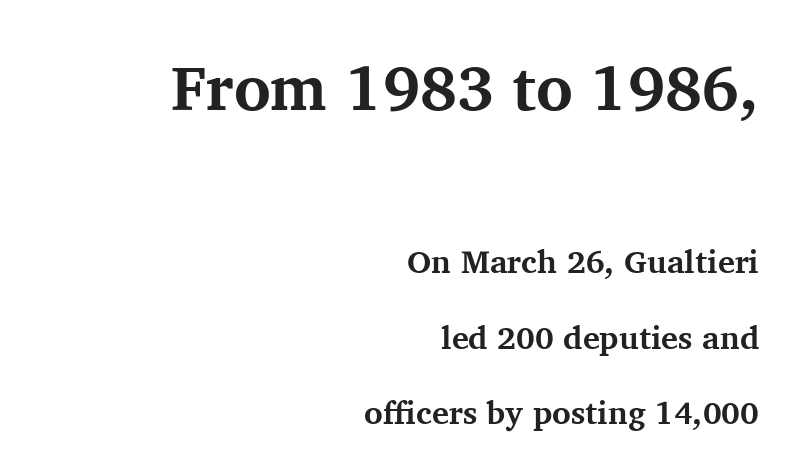
Q: Is the text bold? A: Yes.
Q: Is the text italic (slanted)? A: No, it is upright.
Q: Is the typeface a serif or a sans-serif typeface? A: Serif.
Q: Is the text underlined? A: No.
Q: How is the paragraph aligned? A: Right-aligned.
Q: Is the spacing between letters normal or unusually wide? A: Normal.
Q: Is the spacing between lines tight, normal or loose? A: Loose.
Q: Which block of text is set in a larger size, the first (top) or the second (bottom)? A: The first (top) one.
Q: Width (condensed, normal, or wide)? A: Normal.
Q: Stroke contrast? A: Medium.
Q: x-height? A: Medium.
Q: Monospaced? A: No.
